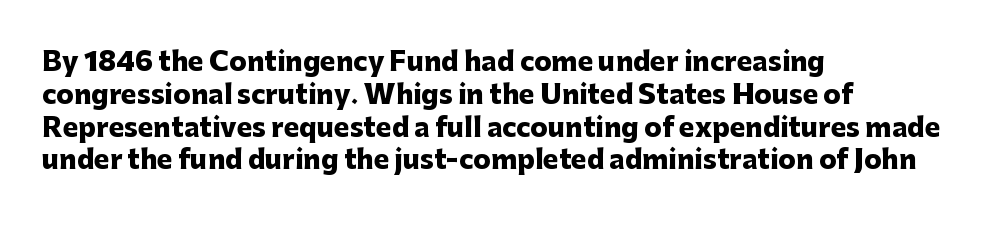
Q: Is the text bold? A: Yes.
Q: Is the text italic (slanted)? A: No, it is upright.
Q: Is the text underlined? A: No.
Q: How is the paragraph aligned? A: Left-aligned.
Q: Is the spacing between letters normal or unusually wide? A: Normal.
Q: Is the spacing between lines tight, normal or loose? A: Normal.
